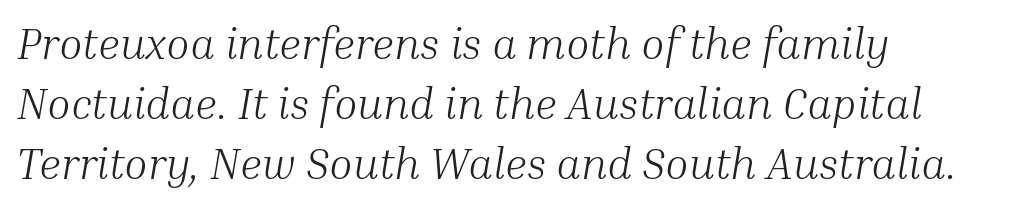
Style check: oblique. No extra tracking has been applied to these lines. The area under the type is left untouched. A normal amount of white space separates one row of letters from the next. The text was rendered using a seriffed face with decorative stroke endings. A classic flush-left, rag-right setting is used for this passage.
